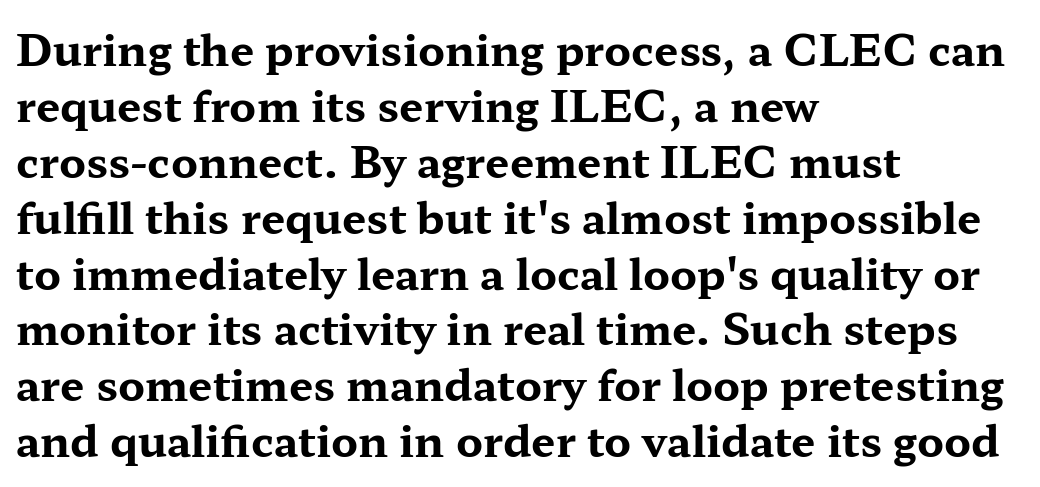
Typographic density is high because the face is bold. Here the designer chose a conventional face with non-uniform glyph widths. Tracking value appears to be zero — textbook default spacing. The passage is arranged the way most books set body copy — flush left. The foot of each line stays bare and open. Unlike italic type, these characters show no tilt at all.
